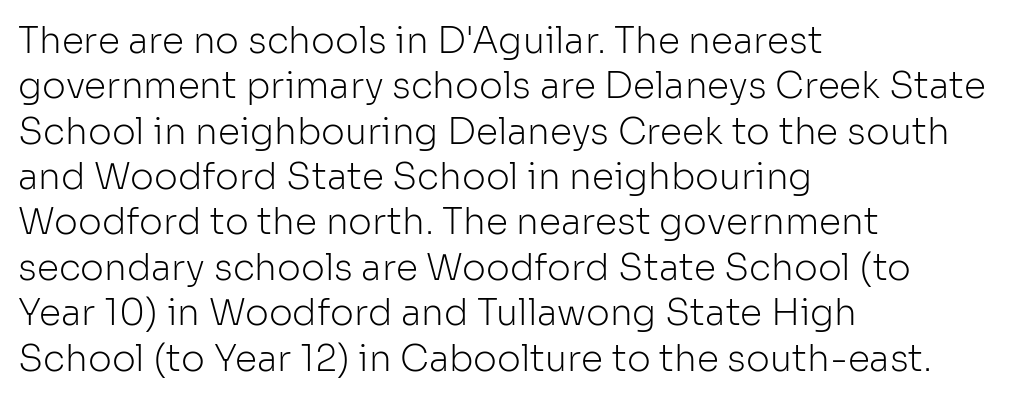
If you drew a ruler down the left edge, every line would touch it. The block of text has a typical density, with ordinary space between rows. Looks like regular typesetting: each glyph gets only the width it needs. The weight would be labelled regular, book, light, or lighter still.
